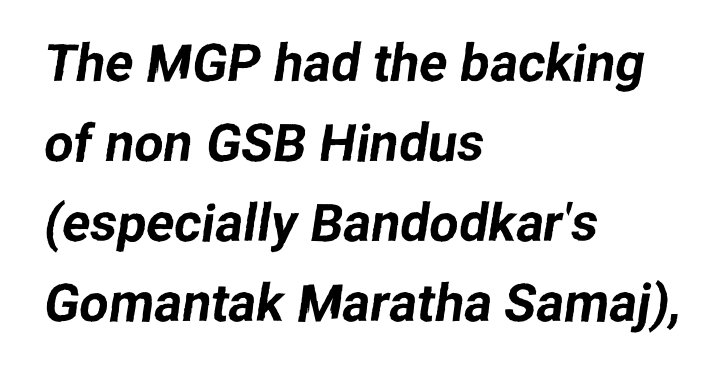
The image shows 52 px sans-serif type; set left-aligned, normal line spacing (1.54x), normal letter spacing, not underlined; low stroke contrast and a medium x-height.
